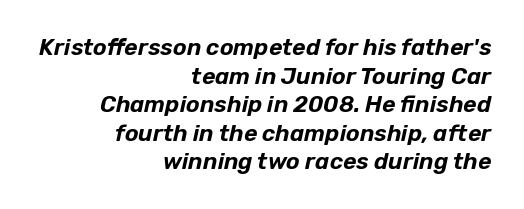
Q: Is the text italic (slanted)? A: Yes, it leans right by about 12 degrees.
Q: Is the text underlined? A: No.
Q: How is the paragraph aligned? A: Right-aligned.
Q: Is the spacing between letters normal or unusually wide? A: Normal.
